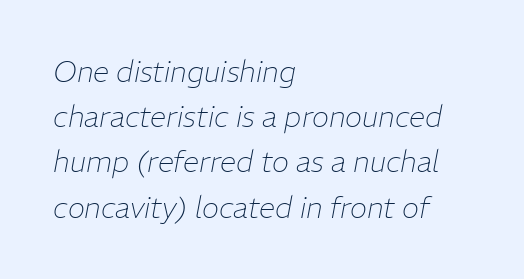
The lettering tilts uniformly, giving the passage an italic look. Reading down the column, the eye jumps a familiar distance to each next line. Just letters on the line, the space beneath them empty. The horizontal fit of the characters is conventional and even. Each letter keeps its own natural width here, so spacing adapts to shape. Heft: none added — not bold.
